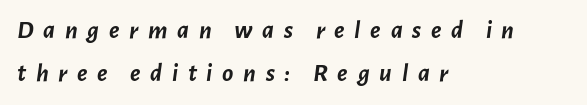
The typesetter chose a ragged-right arrangement here. The rows are spaced the way most documents space them. The zone under the glyphs is completely vacant. Glyph-to-glyph distance is far greater than everyday printed text. Style check: oblique.
